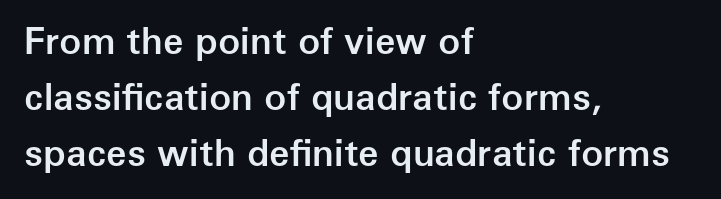
Note: no serifs on the glyphs. Vertically, the passage feels balanced, rows spaced as you'd expect. This rendering uses left alignment, leaving the right contour irregular. Does the weight exceed regular? Yes, but only to semibold.
